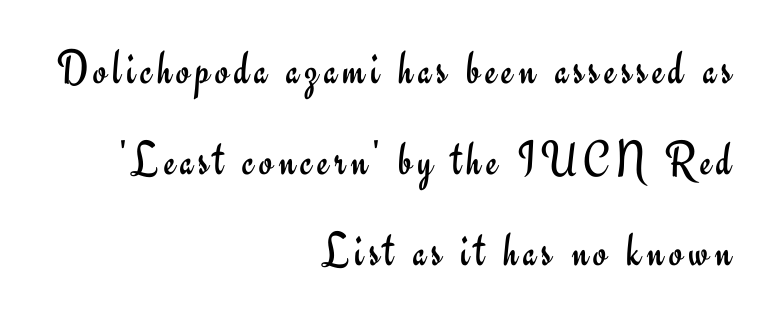
{"serif": "no", "bold": "no", "weight": "regular", "width": "normal", "stroke_contrast": "low", "x_height": "small", "monospaced": "no", "underline": "no", "align": "right", "line_spacing_ratio": 1.86, "glyph_px": 49}
